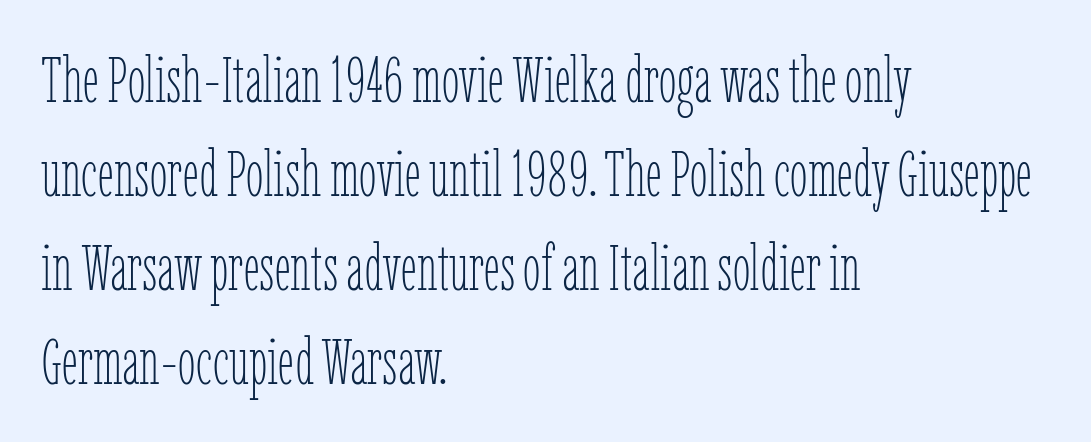
{"italic": "no", "bold": "no", "weight": "thin", "width": "condensed", "stroke_contrast": "low", "x_height": "medium", "monospaced": "no", "underline": "no", "align": "left", "line_spacing": "normal", "line_spacing_ratio": 1.47, "letter_spacing": "normal", "letter_spacing_em": 0.0, "glyph_px": 64}
